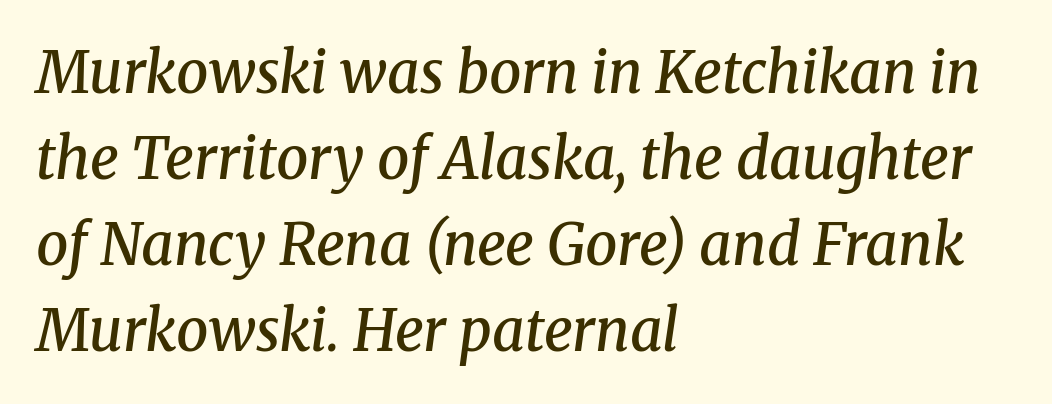
{"serif": "yes", "italic": "yes", "lean": "right", "slant_degrees": 8, "bold": "semi", "weight": "semibold", "width": "normal", "stroke_contrast": "medium", "x_height": "medium", "monospaced": "no", "underline": "no", "align": "left", "line_spacing": "normal", "line_spacing_ratio": 1.51, "letter_spacing": "normal", "letter_spacing_em": 0.0, "glyph_px": 57}
